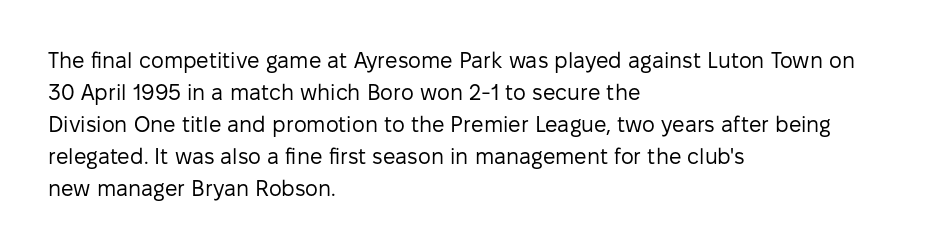
The image shows 22 px text type, upright; set left-aligned, normal line spacing (1.45x), normal letter spacing, not underlined.
